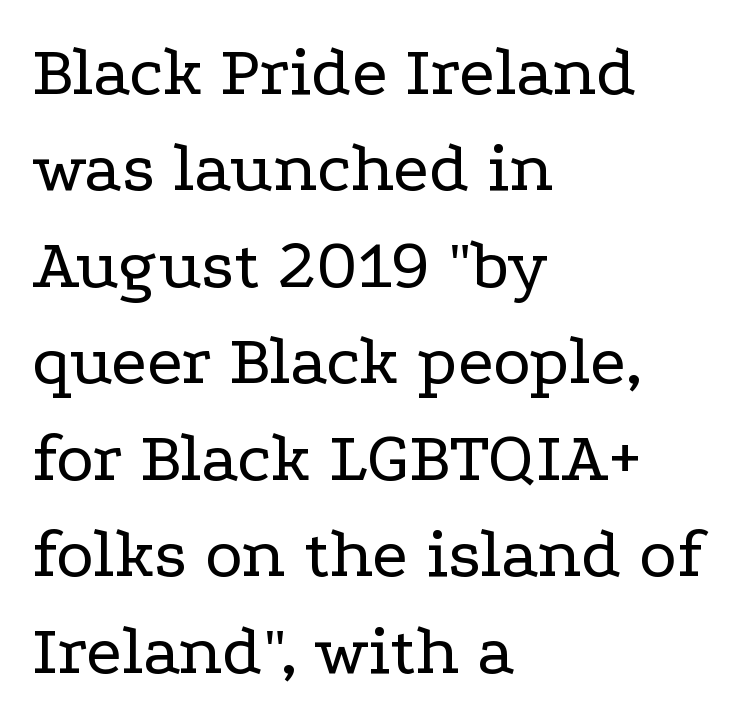
Characters remain perfectly vertical along every line. Any mark beneath the type? The region is blank. The rag falls on the right side of this text block. If you measured baseline to baseline, you'd find a middling distance.
